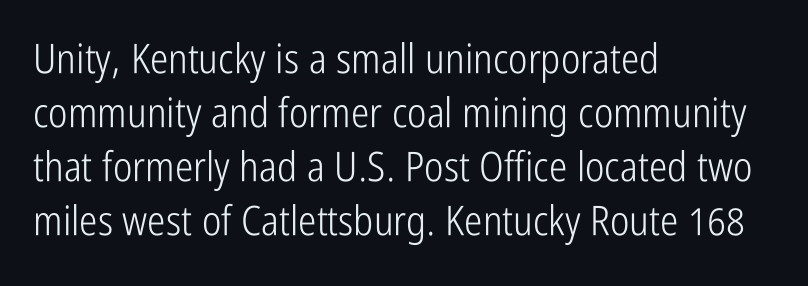
The image shows 41 px light, condensed sans-serif type, upright; set left-aligned, normal line spacing (1.32x), normal letter spacing, not underlined; low stroke contrast and a medium x-height.
